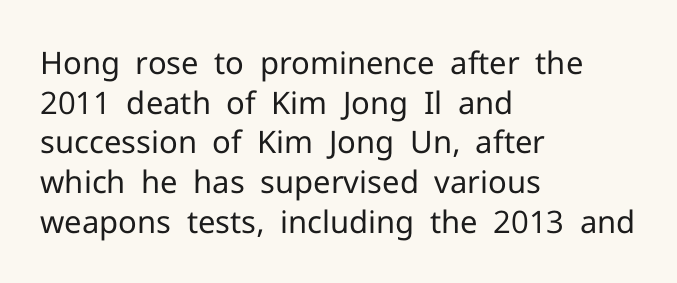
Q: Is the text bold? A: No.
Q: Is the text italic (slanted)? A: No, it is upright.
Q: Is the typeface a serif or a sans-serif typeface? A: Sans-serif.
Q: Is the text underlined? A: No.
Q: How is the paragraph aligned? A: Left-aligned.
Q: Is the spacing between letters normal or unusually wide? A: Normal.
Q: Is the spacing between lines tight, normal or loose? A: Normal.
Q: Width (condensed, normal, or wide)? A: Normal.
Q: Stroke contrast? A: Low.
Q: x-height? A: Medium.
Q: Monospaced? A: No.
